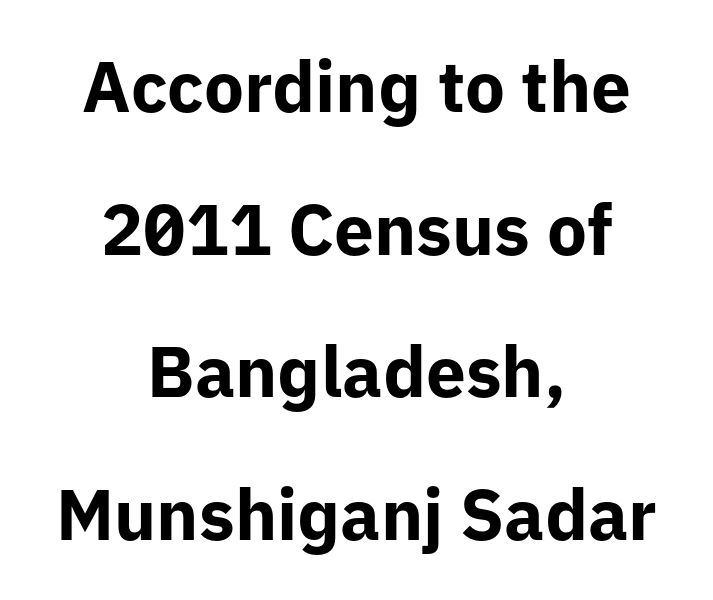
The image shows 71 px bold sans-serif type, upright; set centered, loose line spacing (2.01x), normal letter spacing, not underlined; low stroke contrast and a medium x-height.
